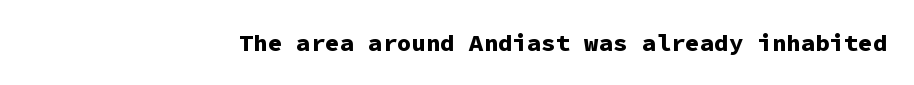
What stands out about the letter spacing? Nothing — it is the standard amount. Upright lettering throughout. Bold? Absolutely — the strokes are thick and heavy. The glyphs are unaccompanied by any horizontal stroke below them.
